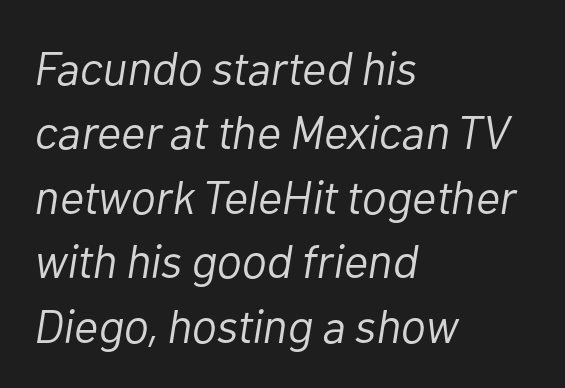
The font is comparable to plain body text, perhaps lighter. The font's italic variant was chosen for this text. Check under the words: just untouched page. In terms of letterspacing, this is plain default setting.
